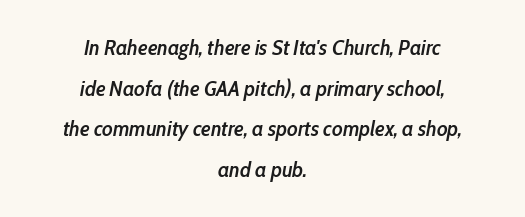
Q: Is the text bold? A: Semi-bold.
Q: Is the text italic (slanted)? A: Yes, it leans right by about 10 degrees.
Q: Is the text underlined? A: No.
Q: How is the paragraph aligned? A: Centered.
Q: Is the spacing between letters normal or unusually wide? A: Normal.
